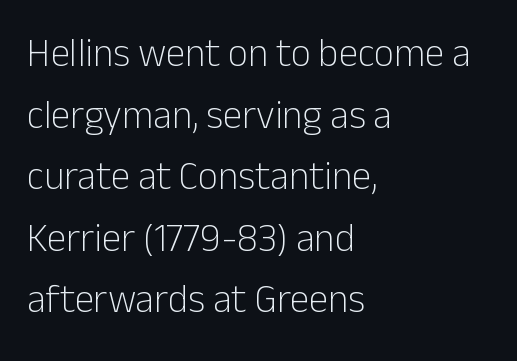
{"serif": "no", "italic": "no", "bold": "no", "weight": "light", "width": "normal", "stroke_contrast": "low", "x_height": "medium", "monospaced": "no", "underline": "no", "align": "left", "line_spacing": "normal", "line_spacing_ratio": 1.58, "letter_spacing": "normal", "letter_spacing_em": 0.0, "glyph_px": 39}
